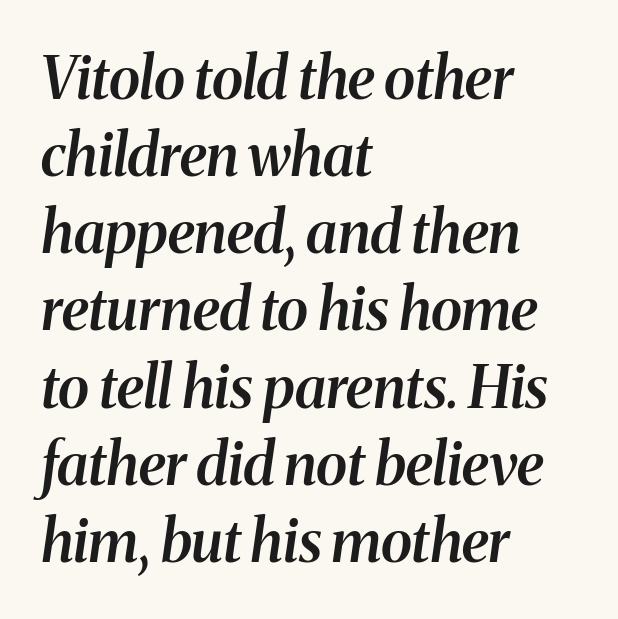
{"serif": "yes", "italic": "yes", "lean": "right", "slant_degrees": 8, "bold": "semi", "weight": "semibold", "width": "normal", "stroke_contrast": "medium", "x_height": "medium", "monospaced": "no", "underline": "no", "align": "left", "line_spacing": "normal", "line_spacing_ratio": 1.33, "letter_spacing": "normal", "letter_spacing_em": 0.0, "glyph_px": 58}
